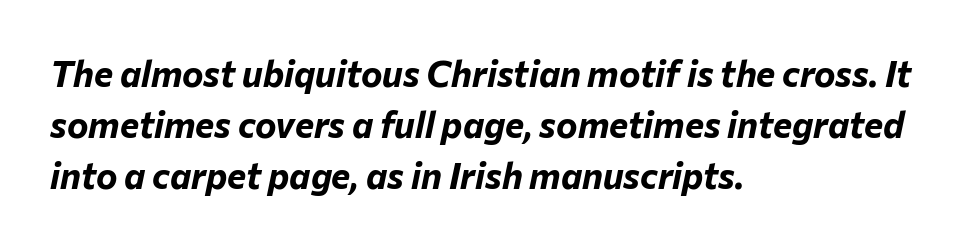
Q: Is the text bold? A: Yes.
Q: Is the text italic (slanted)? A: Yes, it leans right by about 12 degrees.
Q: Is the text underlined? A: No.
Q: How is the paragraph aligned? A: Left-aligned.
Q: Is the spacing between letters normal or unusually wide? A: Normal.
Q: Is the spacing between lines tight, normal or loose? A: Normal.
Q: Width (condensed, normal, or wide)? A: Normal.
Q: Stroke contrast? A: Low.
Q: x-height? A: Medium.
Q: Monospaced? A: No.
